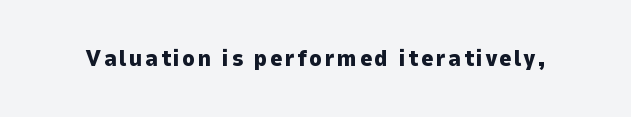
The image shows 23 px bold type, upright; set not underlined.
